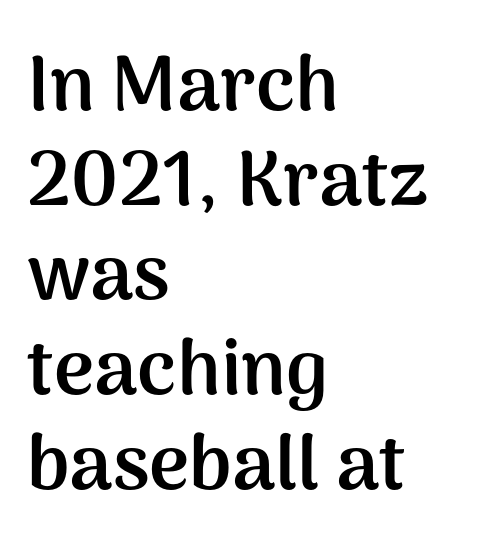
The image shows 77 px semibold sans-serif type, upright; set left-aligned, line spacing 1.23x, normal letter spacing, not underlined; medium stroke contrast and a medium x-height.
